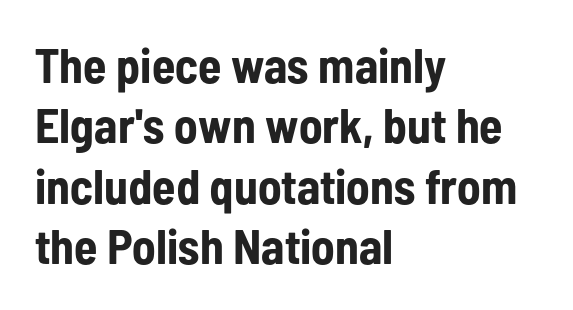
{"serif": "no", "italic": "no", "bold": "yes", "weight": "bold", "width": "condensed", "stroke_contrast": "low", "x_height": "medium", "monospaced": "no", "underline": "no", "align": "left", "line_spacing": "normal", "line_spacing_ratio": 1.26, "letter_spacing": "normal", "letter_spacing_em": 0.0, "glyph_px": 48}
